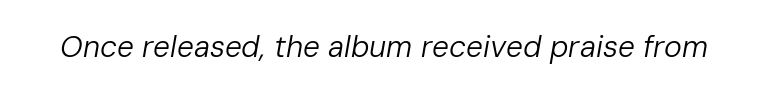
{"italic": "yes", "lean": "right", "slant_degrees": 10, "bold": "no", "weight": "regular", "width": "normal", "stroke_contrast": "low", "x_height": "medium", "monospaced": "no", "underline": "no", "letter_spacing": "normal", "letter_spacing_em": 0.0, "glyph_px": 30}
